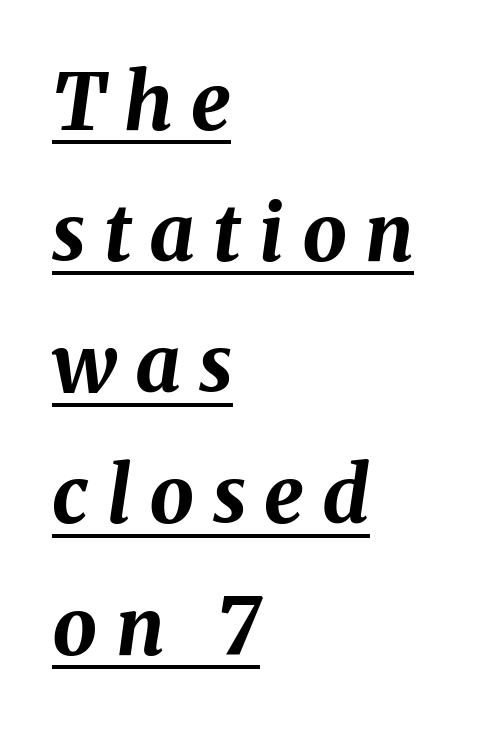
Q: Is the text bold? A: Yes.
Q: Is the text italic (slanted)? A: Yes, it leans right by about 8 degrees.
Q: Is the text underlined? A: Yes.
Q: How is the paragraph aligned? A: Left-aligned.
Q: Is the spacing between letters normal or unusually wide? A: Unusually wide.
Q: Is the spacing between lines tight, normal or loose? A: Normal.
Q: Width (condensed, normal, or wide)? A: Normal.
Q: Stroke contrast? A: Medium.
Q: x-height? A: Medium.
Q: Monospaced? A: No.
